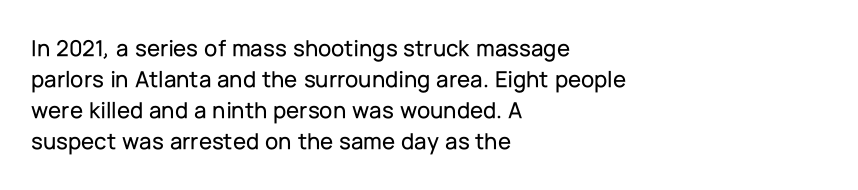
The rag falls on the right side of this text block. How would I describe the line gaps? Plain and ordinary. Ordinary non-slanted type is in use. The gaps between neighbouring characters are ordinary and unremarkable.
